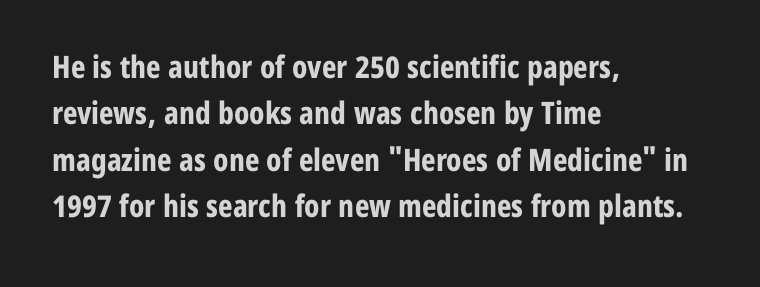
Plenty of ink on the page — the face is bold. Check where the strokes stop: nothing finishes them off — pure sans. Does the copy run flush right? No — it runs flush left. Each letter keeps its own natural width here, so spacing adapts to shape. Regular leading. Quick note: underline off.
